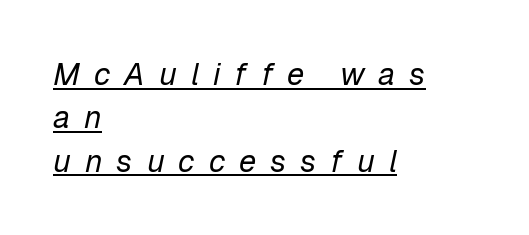
This sample has the flowing, uneven cadence of proportional lettering. The lines sit at an ordinary, default distance from one another. Vertical stems look standard width or narrower in stroke. Notice how a bar underscores the lettering throughout. The passage shown leans; its letterforms are oblique. Loose tracking; the words dissolve into strings of separated letters.
